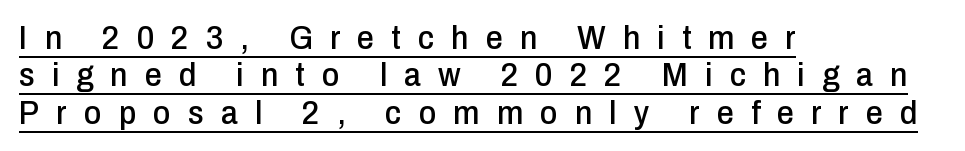
Q: Is the text italic (slanted)? A: No, it is upright.
Q: Is the typeface a serif or a sans-serif typeface? A: Sans-serif.
Q: Is the text underlined? A: Yes.
Q: How is the paragraph aligned? A: Left-aligned.
Q: Is the spacing between letters normal or unusually wide? A: Unusually wide.
Q: Is the spacing between lines tight, normal or loose? A: Tight.
Q: Width (condensed, normal, or wide)? A: Condensed.
Q: Stroke contrast? A: Low.
Q: x-height? A: Medium.
Q: Monospaced? A: No.
